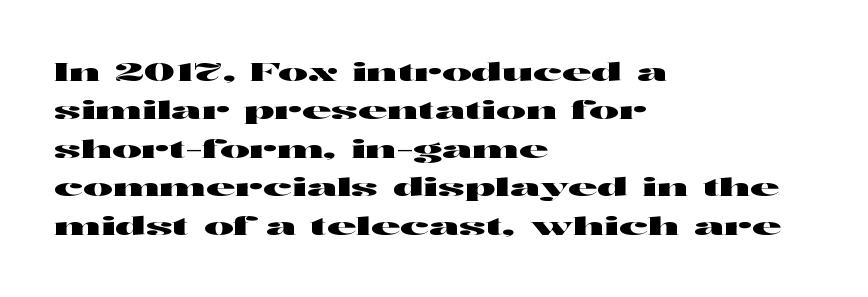
The image shows 25 px text type, upright; set left-aligned, normal line spacing (1.54x), normal letter spacing, not underlined.
